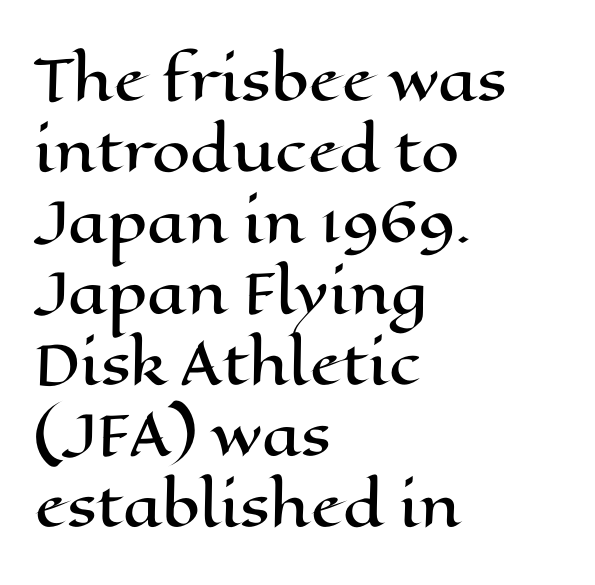
Q: Is the text italic (slanted)? A: No, it is upright.
Q: Is the text underlined? A: No.
Q: How is the paragraph aligned? A: Left-aligned.
Q: Is the spacing between letters normal or unusually wide? A: Normal.
Q: Is the spacing between lines tight, normal or loose? A: Normal.
Q: Width (condensed, normal, or wide)? A: Wide.
Q: Stroke contrast? A: High.
Q: x-height? A: Medium.
Q: Monospaced? A: No.
